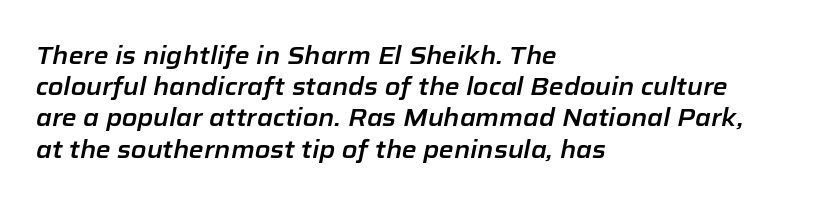
In terms of posture, this sample is oblique. The words here are not underlined. The designer left line spacing at the default. The rag falls on the right side of this text block.
